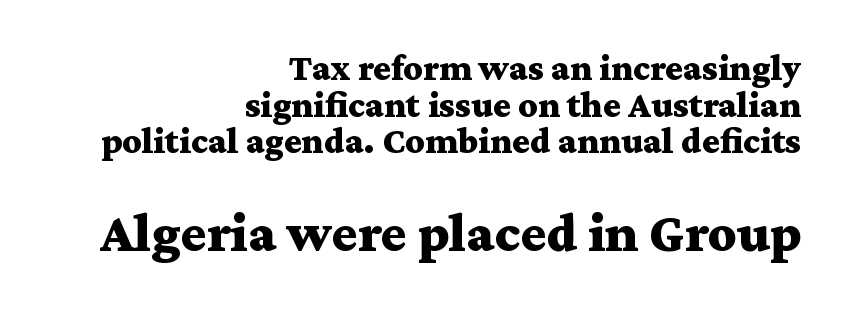
{"serif": "yes", "italic": "no", "bold": "yes", "weight": "bold", "width": "wide", "stroke_contrast": "medium", "x_height": "medium", "monospaced": "no", "underline": "no", "align": "right", "line_spacing": "tight", "line_spacing_ratio": 0.99, "letter_spacing": "normal", "letter_spacing_em": 0.0, "larger_block": "second", "size_ratio": 1.49, "glyph_px": 55}
